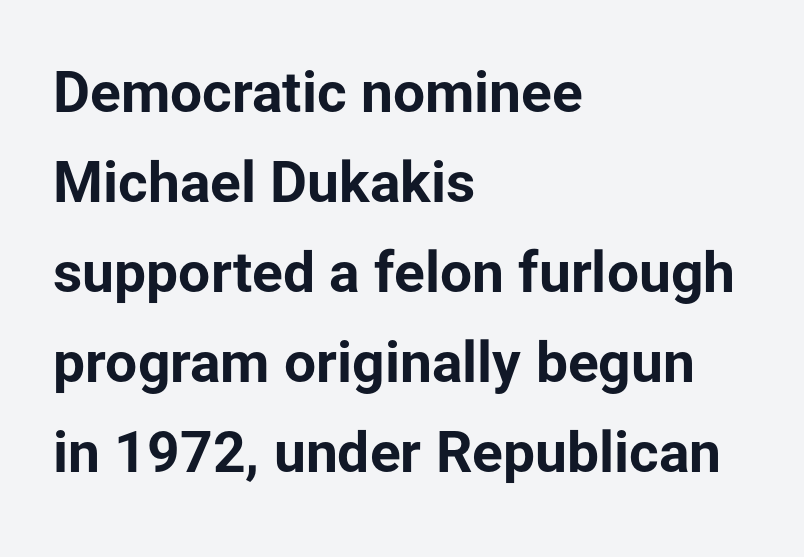
Notice how the stems are strictly vertical — no italics here. Interline gaps are of average width in this sample. Nothing sits at the stroke ends, so this counts as sans-serif. This sample has the flowing, uneven cadence of proportional lettering. These lines stack with their left ends in a neat column. Here the glyphs are tracked normally, forming tight word shapes.
